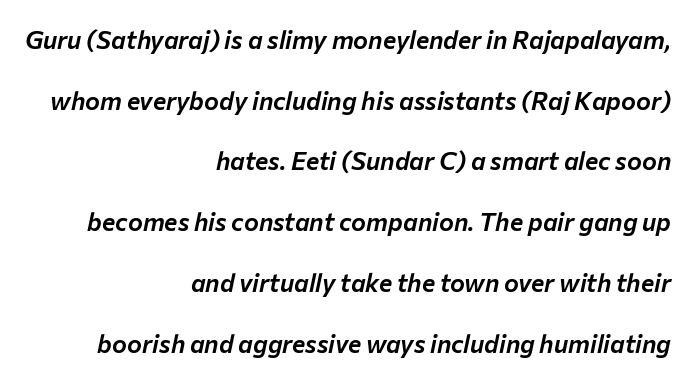
The string is rendered with underlining switched off. Alignment: flush right. Compared with typical body copy, the letter spacing here is the same. Compared with ordinary roman type, these characters are visibly tilted. Widely set lines give the paragraph a tall, airy silhouette.
